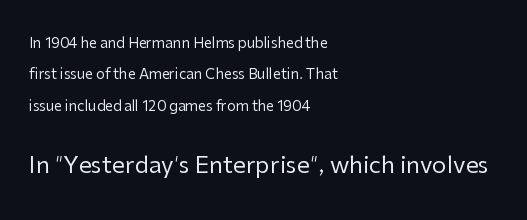
{"italic": "no", "bold": "no", "underline": "no", "align": "left", "line_spacing": "loose", "line_spacing_ratio": 2.25, "letter_spacing": "normal", "letter_spacing_em": 0.0, "larger_block": "second", "size_ratio": 1.64, "glyph_px": 23}
